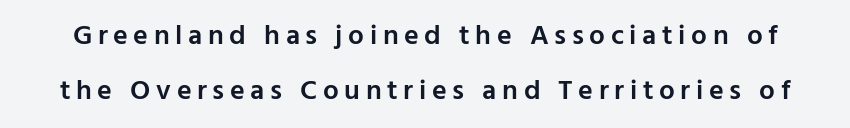
Q: Is the text bold? A: Semi-bold.
Q: Is the text italic (slanted)? A: No, it is upright.
Q: Is the typeface a serif or a sans-serif typeface? A: Sans-serif.
Q: Is the text underlined? A: No.
Q: Is the spacing between letters normal or unusually wide? A: Unusually wide.
Q: Is the spacing between lines tight, normal or loose? A: Loose.
Q: Width (condensed, normal, or wide)? A: Normal.
Q: Stroke contrast? A: Low.
Q: x-height? A: Medium.
Q: Monospaced? A: No.
